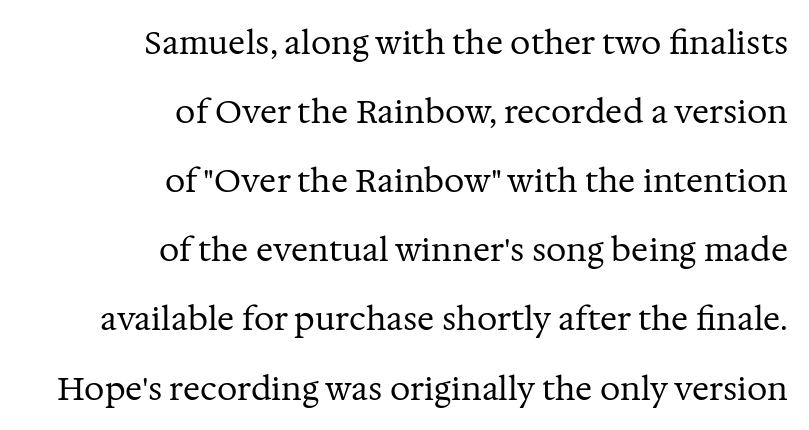
The image shows 32 px regular-weight serif type, upright; set right-aligned, loose line spacing (2.16x), normal letter spacing, not underlined; medium stroke contrast and a medium x-height.
